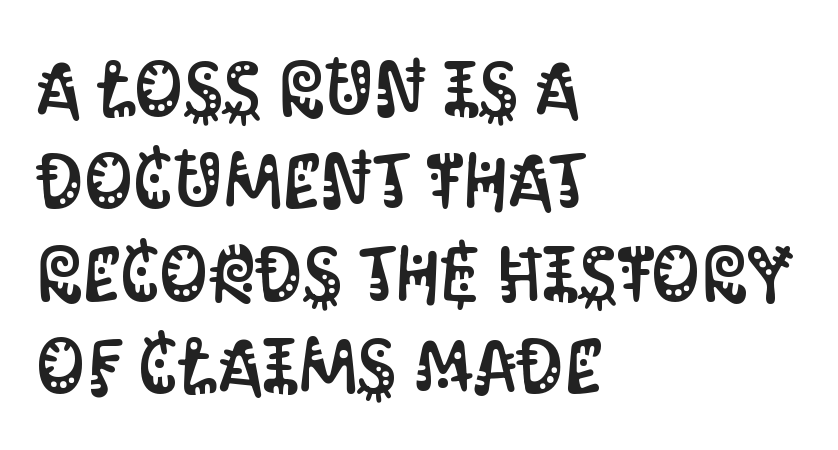
Vertical strokes here are truly vertical. Check under the words: just untouched page. The text block is weighted toward the left margin, trailing off unevenly rightward. These lines are rendered in a variable-pitch font. The horizontal fit of the characters is conventional and even. Serifs: no, the terminals of the letterforms are clean.
